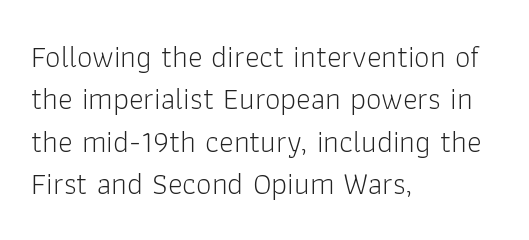
Q: Is the text bold? A: No.
Q: Is the text italic (slanted)? A: No, it is upright.
Q: Is the typeface a serif or a sans-serif typeface? A: Sans-serif.
Q: Is the text underlined? A: No.
Q: How is the paragraph aligned? A: Left-aligned.
Q: Is the spacing between letters normal or unusually wide? A: Normal.
Q: Is the spacing between lines tight, normal or loose? A: Normal.
Q: Width (condensed, normal, or wide)? A: Normal.
Q: Stroke contrast? A: Low.
Q: x-height? A: Medium.
Q: Monospaced? A: No.
